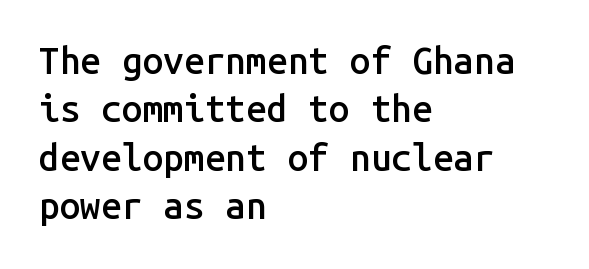
{"serif": "no", "italic": "no", "bold": "semi", "weight": "semibold", "width": "normal", "stroke_contrast": "low", "x_height": "medium", "monospaced": "yes", "underline": "no", "align": "left", "line_spacing": "normal", "line_spacing_ratio": 1.31, "letter_spacing": "normal", "letter_spacing_em": 0.0, "glyph_px": 37}
